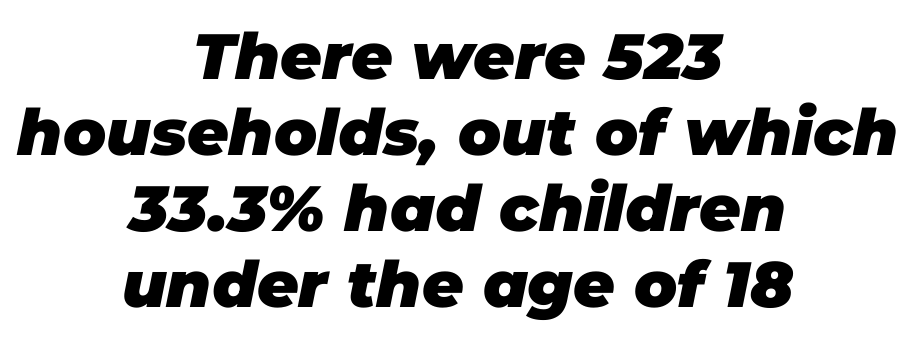
Designer's note — italics engaged. The specimen omits any rule beneath the text block's lines. Is the type bold? Yes — the strokes are clearly thick and heavy. Notice how the passage keeps no hard edge, just a central spine. You could not count columns in this text — the font is proportionally spaced.
